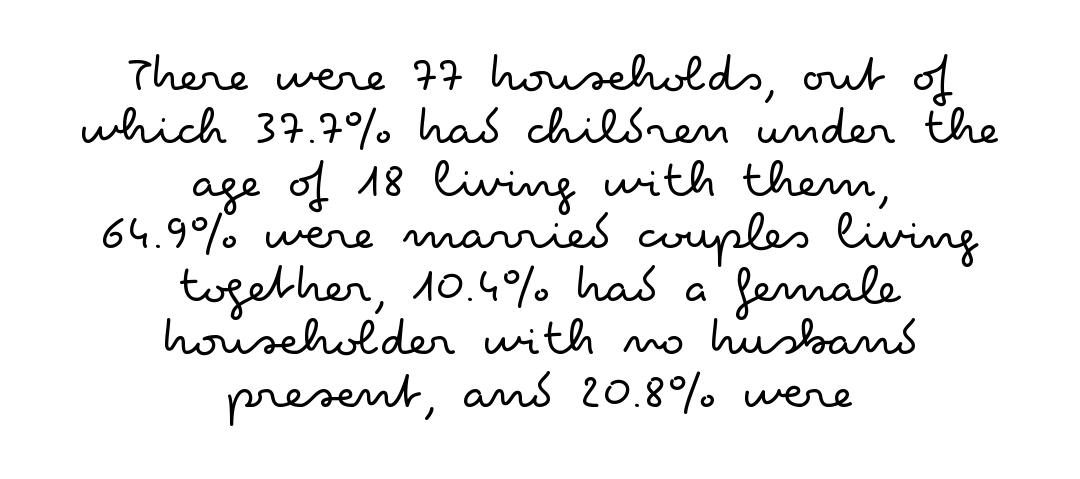
The image shows 55 px light, wide sans-serif type, upright; set centered, tight line spacing (0.96x), normal letter spacing, not underlined; low stroke contrast and a small x-height.
